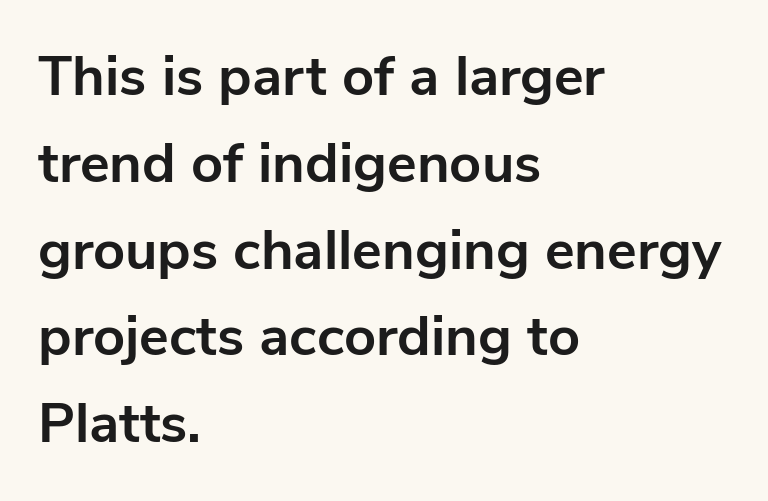
The image shows 56 px bold sans-serif type, upright; set left-aligned, normal line spacing (1.55x), normal letter spacing, not underlined; low stroke contrast and a medium x-height.
